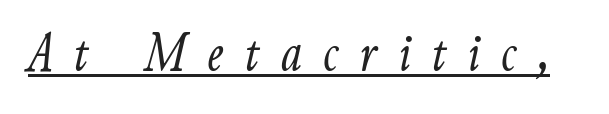
Q: Is the text bold? A: No.
Q: Is the text italic (slanted)? A: Yes, it leans right by about 9 degrees.
Q: Is the text underlined? A: Yes.
Q: Is the spacing between letters normal or unusually wide? A: Unusually wide.
Q: Width (condensed, normal, or wide)? A: Condensed.
Q: Stroke contrast? A: Low.
Q: x-height? A: Small.
Q: Monospaced? A: No.
